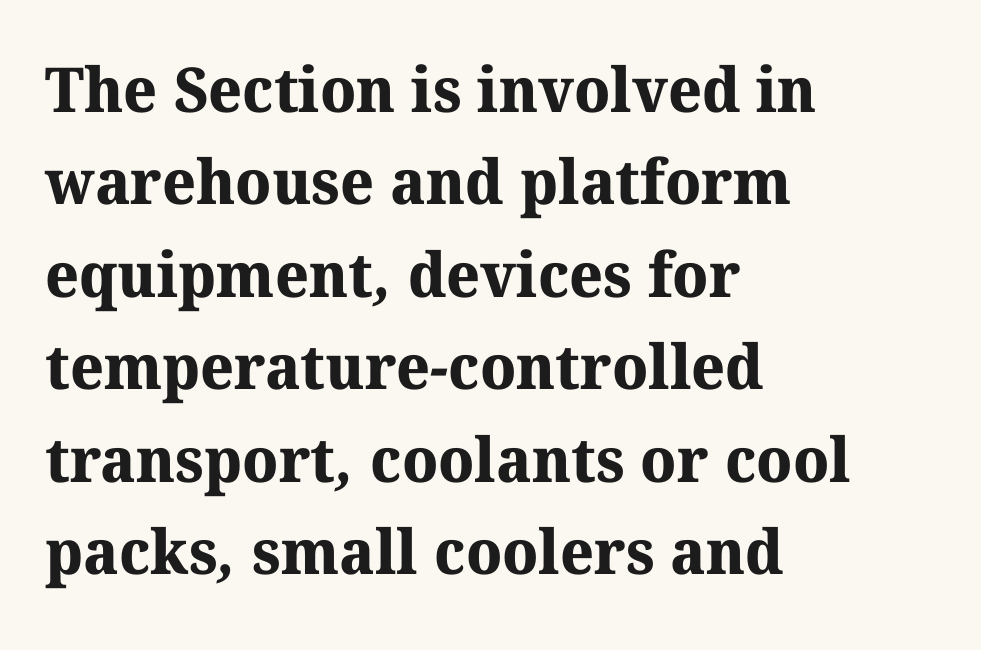
The image shows 62 px bold serif type; set left-aligned, normal line spacing (1.49x), normal letter spacing, not underlined; medium stroke contrast and a medium x-height.
